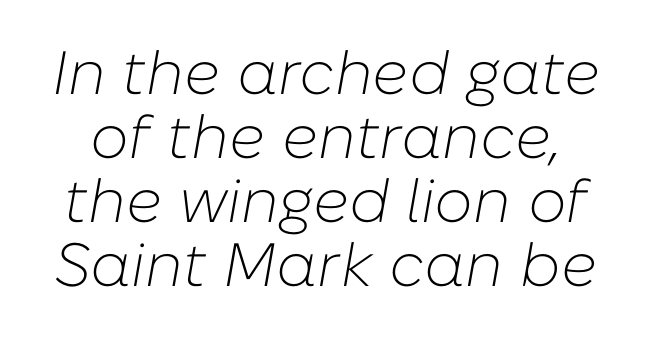
The image shows 61 px light type, italic (leaning right); set tight line spacing (1.05x), normal letter spacing, not underlined; low stroke contrast and a medium x-height.
